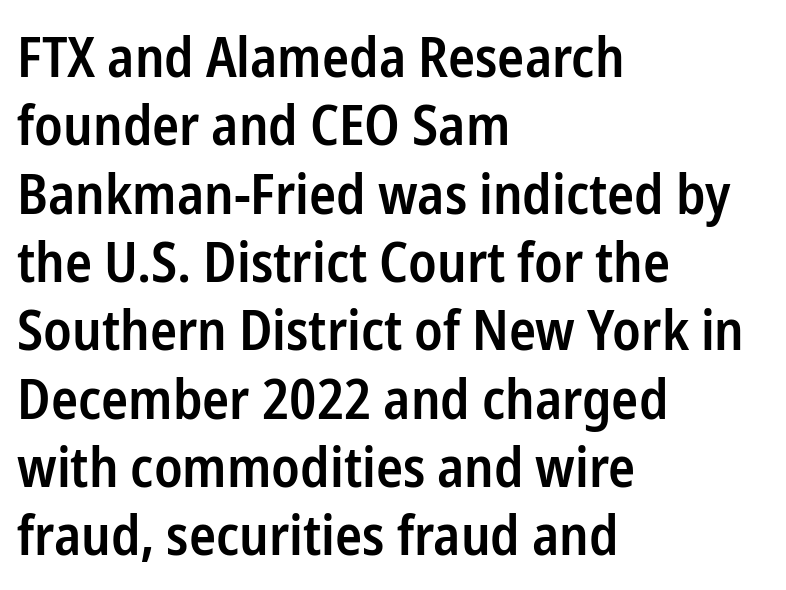
The image shows 56 px semibold, condensed sans-serif type, upright; set left-aligned, line spacing 1.22x, normal letter spacing, not underlined; low stroke contrast and a medium x-height.
